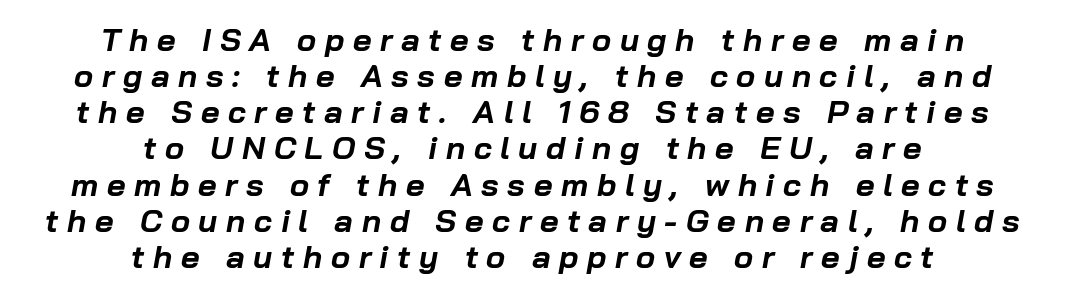
This sample uses expanded letter spacing, leaving extra air between glyphs. Caption: multi-line text, centered on the measure. Notice how the stems are inclined rather than vertical — that's the hallmark of italics. In terms of weight, the rendering is a true, heavy bold.
